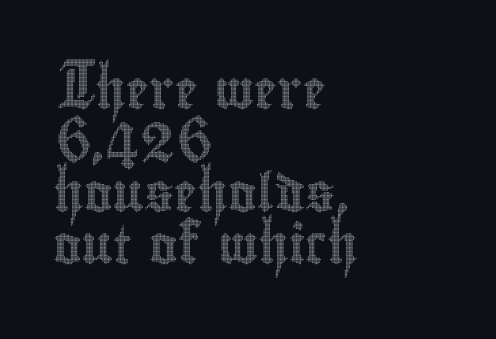
{"italic": "no", "width": "condensed", "x_height": "small", "monospaced": "no", "underline": "no", "align": "left", "line_spacing": "normal", "line_spacing_ratio": 1.36, "letter_spacing": "normal", "letter_spacing_em": 0.0, "glyph_px": 38}
